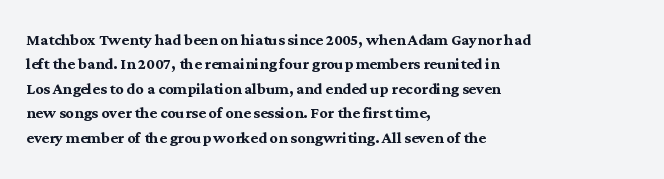
In terms of weight, the rendering is a true, heavy bold. In CSS terms this would be text-align: left. This rendering leaves character spacing at its baseline value. Honestly, there is no underline to notice here at all. The typography opts for an upright posture over an oblique one.
